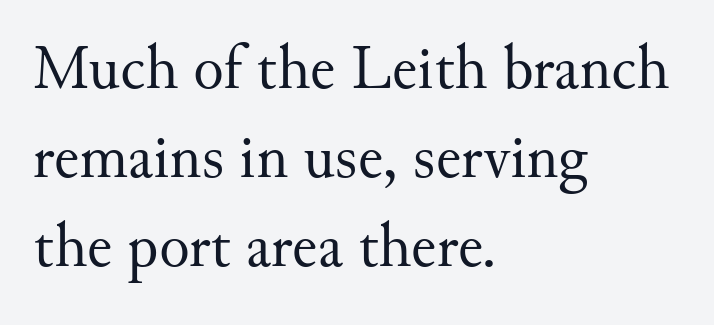
The rendering uses natural spacing where letterforms have individual widths. This sample uses plain, unmodified letter spacing. Characters remain perfectly vertical along every line. Letters rest on an invisible, unmarked baseline. Letters have the restrained weight of plain body copy at most. Horizontal alignment here is leftward, the default for most running prose.
